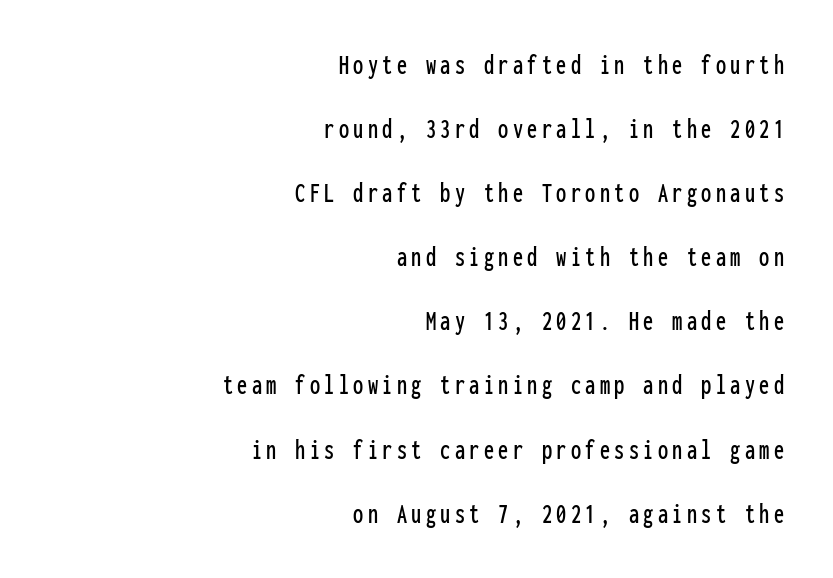
{"serif": "no", "italic": "no", "width": "condensed", "stroke_contrast": "low", "x_height": "medium", "monospaced": "yes", "underline": "no", "align": "right", "line_spacing": "loose", "line_spacing_ratio": 2.21, "glyph_px": 29}
